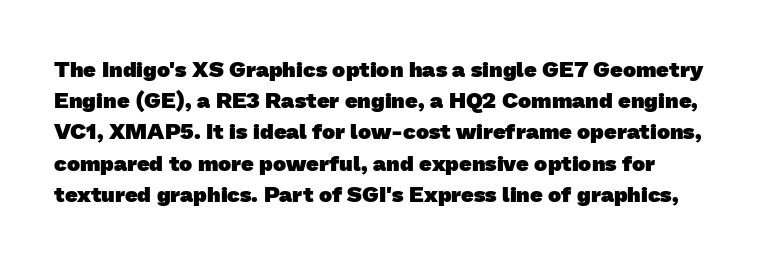
The space directly below the letters is spotless. Typesetter's note: full bold, strokes at maximum text heaviness. Here the glyphs are tracked normally, forming tight word shapes. Line spacing here is normal.
